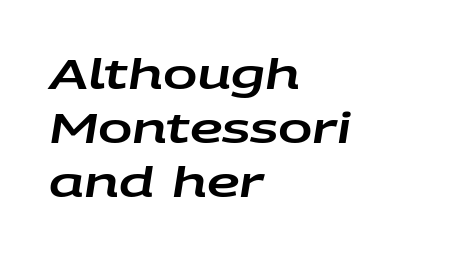
The image shows 41 px wide type, italic (leaning right); set left-aligned, normal line spacing (1.32x), normal letter spacing, not underlined; low stroke contrast and a large x-height.
